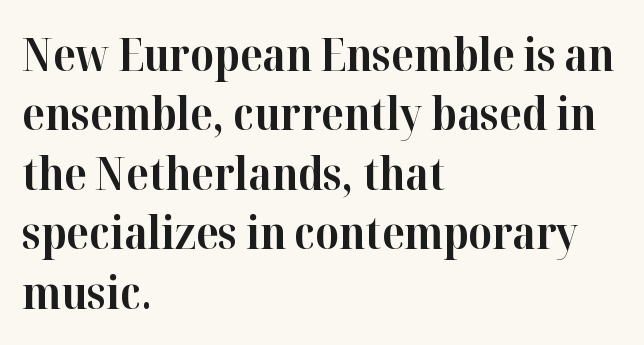
The vertical gap from one line to the next is medium. Type style note: has serifs. The passage is arranged the way most books set body copy — flush left. The typography opts for an upright posture over an oblique one. Short note: letters normally spaced.
